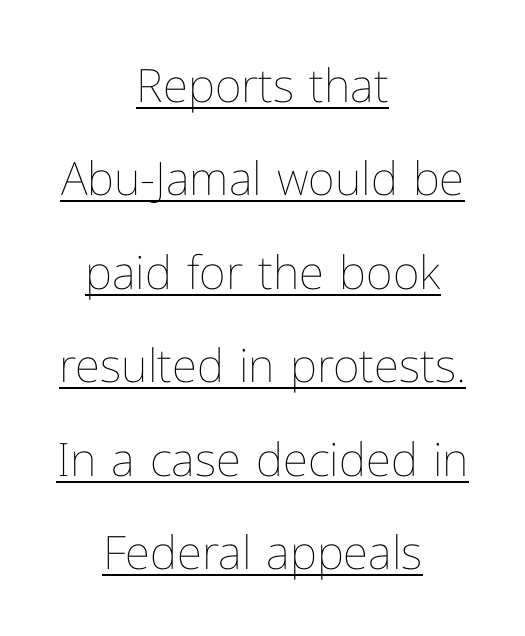
The image shows 46 px thin type, upright; set centered, loose line spacing (2.03x), normal letter spacing, underlined; low stroke contrast and a medium x-height.
